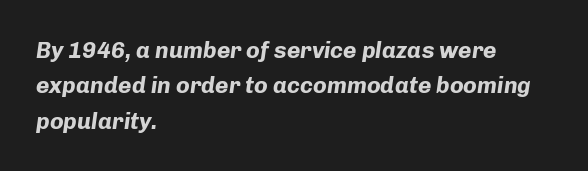
Q: Is the text bold? A: Yes.
Q: Is the text italic (slanted)? A: Yes, it leans right by about 8 degrees.
Q: Is the text underlined? A: No.
Q: How is the paragraph aligned? A: Left-aligned.
Q: Is the spacing between letters normal or unusually wide? A: Normal.
Q: Is the spacing between lines tight, normal or loose? A: Normal.
